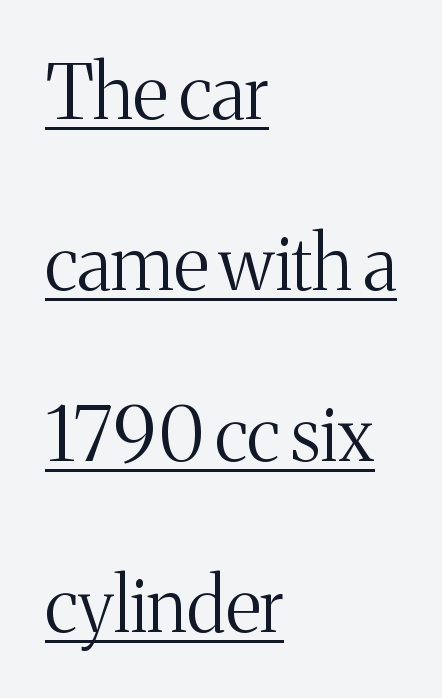
{"serif": "yes", "italic": "no", "bold": "no", "weight": "light", "width": "normal", "stroke_contrast": "medium", "x_height": "medium", "monospaced": "no", "underline": "yes", "align": "left", "line_spacing": "loose", "line_spacing_ratio": 2.28, "letter_spacing": "normal", "letter_spacing_em": 0.0, "glyph_px": 75}
